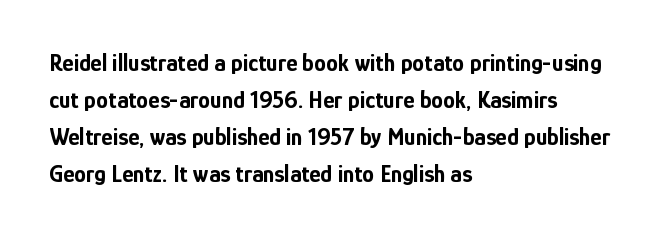
These lines sit exactly where default settings would place them. Descenders are the only things crossing below the line. As a designer I'd log this as weight 700, bold. Where is the straight margin? On the left. The axis of the letterforms is exactly vertical. No extra tracking has been applied to these lines.
